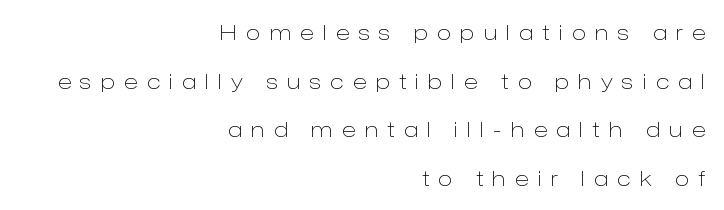
Q: Is the text bold? A: No.
Q: Is the text italic (slanted)? A: No, it is upright.
Q: Is the text underlined? A: No.
Q: How is the paragraph aligned? A: Right-aligned.
Q: Is the spacing between letters normal or unusually wide? A: Unusually wide.
Q: Is the spacing between lines tight, normal or loose? A: Loose.
